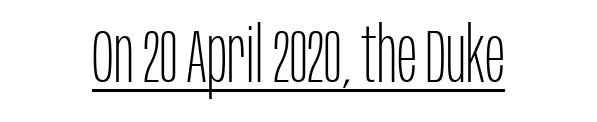
The image shows 76 px thin, condensed sans-serif type, upright; set centered, normal letter spacing, underlined; low stroke contrast and a large x-height.
